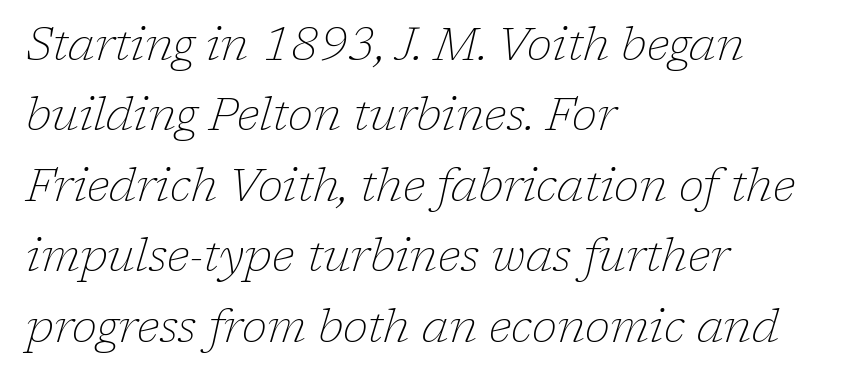
Q: Is the text bold? A: No.
Q: Is the text italic (slanted)? A: Yes, it leans right by about 17 degrees.
Q: Is the typeface a serif or a sans-serif typeface? A: Serif.
Q: Is the text underlined? A: No.
Q: How is the paragraph aligned? A: Left-aligned.
Q: Is the spacing between letters normal or unusually wide? A: Normal.
Q: Is the spacing between lines tight, normal or loose? A: Normal.
Q: Width (condensed, normal, or wide)? A: Normal.
Q: Stroke contrast? A: Low.
Q: x-height? A: Medium.
Q: Monospaced? A: No.
